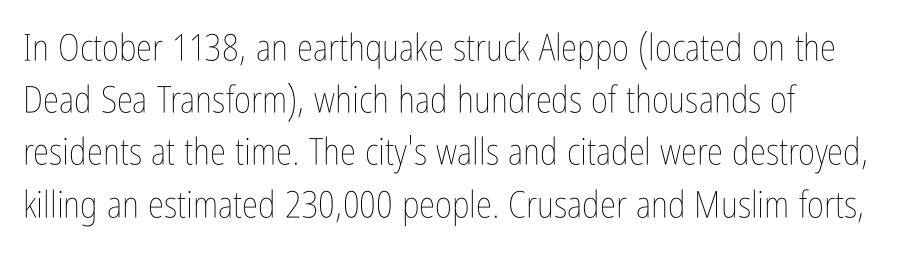
{"italic": "no", "bold": "no", "weight": "thin", "width": "condensed", "stroke_contrast": "low", "x_height": "medium", "monospaced": "no", "underline": "no", "align": "left", "line_spacing": "normal", "line_spacing_ratio": 1.41, "letter_spacing": "normal", "letter_spacing_em": 0.0, "glyph_px": 37}
